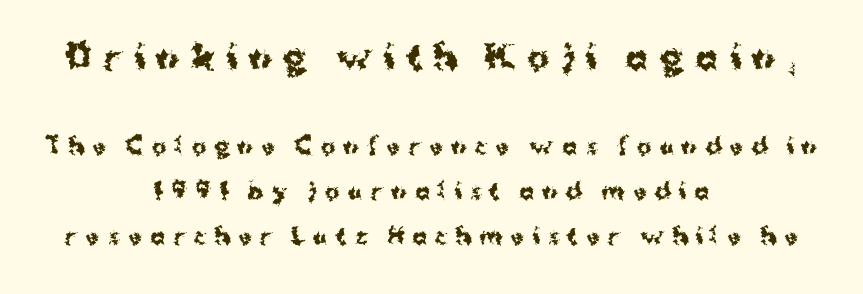
A bare baseline throughout the passage. Is the letter spacing exaggerated? Yes — the characters are pushed far apart. As a designer I'd log this as weight 700, bold. The passage shown is typeset with a sans-serif family. Which chunk is bigger? The first one — the top block dwarfs the bottom. Leading is clearly above the norm, producing a sparse column.
